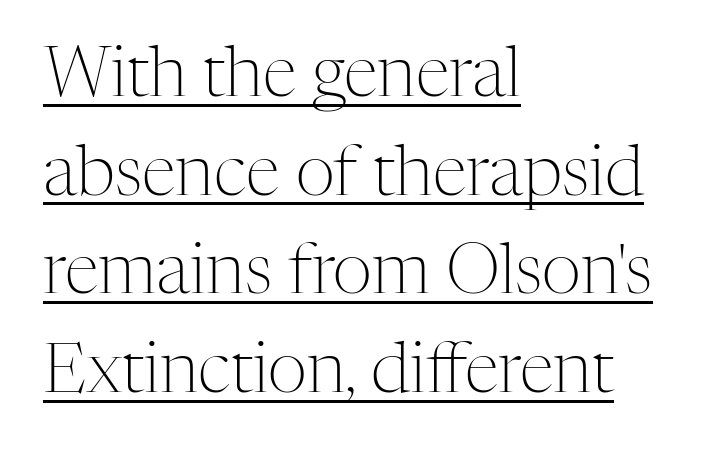
Q: Is the text bold? A: No.
Q: Is the text italic (slanted)? A: No, it is upright.
Q: Is the typeface a serif or a sans-serif typeface? A: Serif.
Q: Is the text underlined? A: Yes.
Q: How is the paragraph aligned? A: Left-aligned.
Q: Is the spacing between letters normal or unusually wide? A: Normal.
Q: Is the spacing between lines tight, normal or loose? A: Normal.
Q: Width (condensed, normal, or wide)? A: Normal.
Q: Stroke contrast? A: Medium.
Q: x-height? A: Medium.
Q: Monospaced? A: No.
